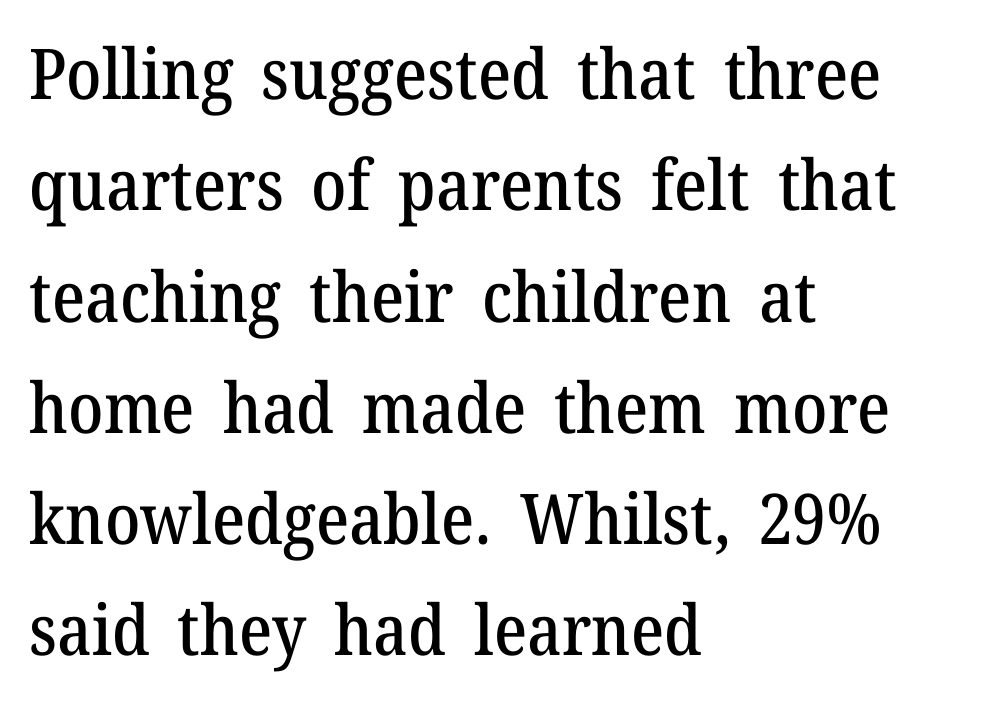
The image shows 70 px serif type, upright; set left-aligned, normal line spacing (1.59x), normal letter spacing, not underlined; medium stroke contrast and a medium x-height.
